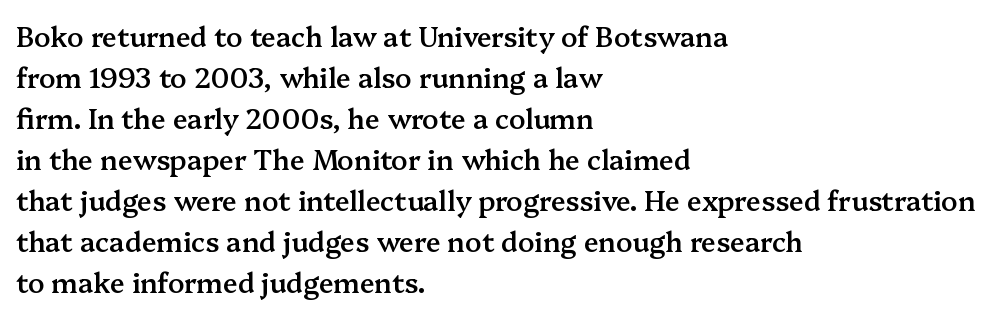
Does extra space separate the letters? No, they use regular spacing. Line spacing here is normal. Visually the block forms a straight wall on the left and a jagged coastline on the right. Unlike italic type, these characters show no tilt at all. The face used here is a semibold: visibly heavier than regular, lighter than bold. The foot of each line stays bare and open.
